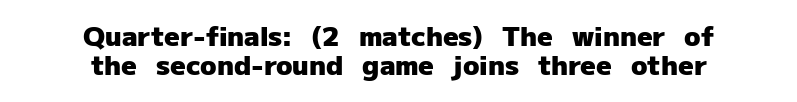
Q: Is the text bold? A: Yes.
Q: Is the text italic (slanted)? A: No, it is upright.
Q: Is the text underlined? A: No.
Q: How is the paragraph aligned? A: Centered.
Q: Is the spacing between letters normal or unusually wide? A: Normal.
Q: Is the spacing between lines tight, normal or loose? A: Tight.
